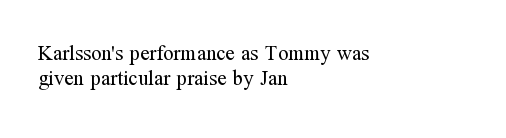
The image shows 21 px text type, upright; set left-aligned, line spacing 1.18x, normal letter spacing, not underlined.
